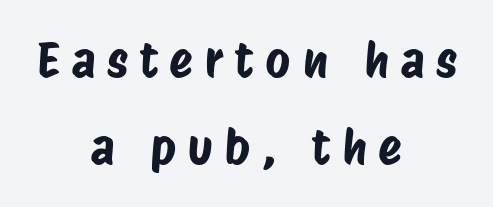
Q: Is the typeface a serif or a sans-serif typeface? A: Sans-serif.
Q: Is the text underlined? A: No.
Q: How is the paragraph aligned? A: Centered.
Q: Is the spacing between letters normal or unusually wide? A: Unusually wide.
Q: Width (condensed, normal, or wide)? A: Condensed.
Q: Stroke contrast? A: Low.
Q: x-height? A: Large.
Q: Monospaced? A: No.
